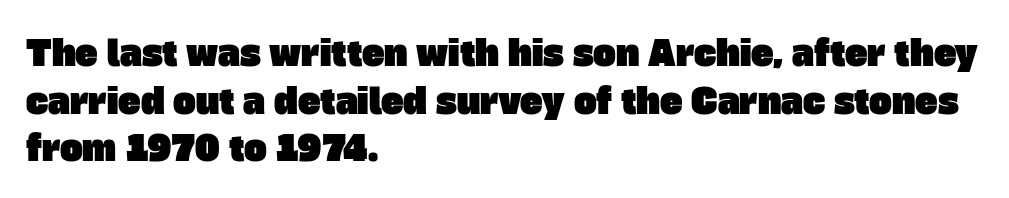
{"serif": "no", "width": "normal", "stroke_contrast": "low", "x_height": "large", "monospaced": "no", "underline": "no", "align": "left", "line_spacing": "normal", "line_spacing_ratio": 1.4, "letter_spacing": "normal", "letter_spacing_em": 0.0, "glyph_px": 34}
